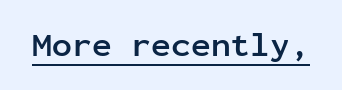
The image shows 33 px semibold sans-serif type, upright, monospaced; set normal letter spacing, underlined; low stroke contrast and a medium x-height.
